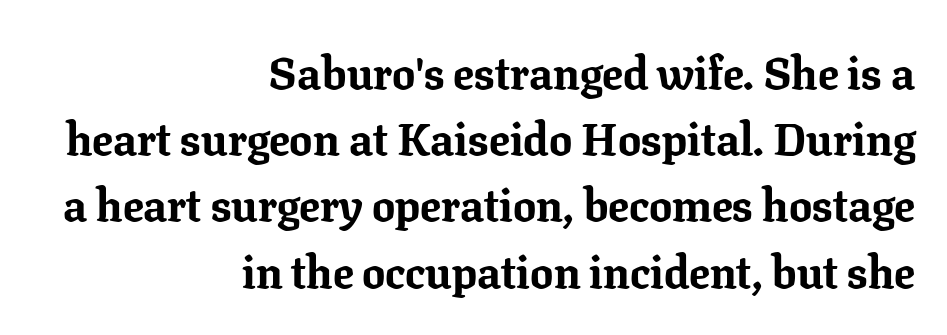
Q: Is the text bold? A: Yes.
Q: Is the text italic (slanted)? A: No, it is upright.
Q: Is the typeface a serif or a sans-serif typeface? A: Serif.
Q: Is the text underlined? A: No.
Q: How is the paragraph aligned? A: Right-aligned.
Q: Is the spacing between letters normal or unusually wide? A: Normal.
Q: Is the spacing between lines tight, normal or loose? A: Normal.
Q: Width (condensed, normal, or wide)? A: Normal.
Q: Stroke contrast? A: Low.
Q: x-height? A: Medium.
Q: Monospaced? A: No.
